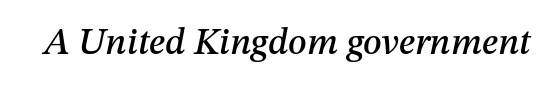
Q: Is the text italic (slanted)? A: Yes, it leans right by about 12 degrees.
Q: Is the text underlined? A: No.
Q: Is the spacing between letters normal or unusually wide? A: Normal.
Q: Width (condensed, normal, or wide)? A: Normal.
Q: Stroke contrast? A: Medium.
Q: x-height? A: Medium.
Q: Monospaced? A: No.
